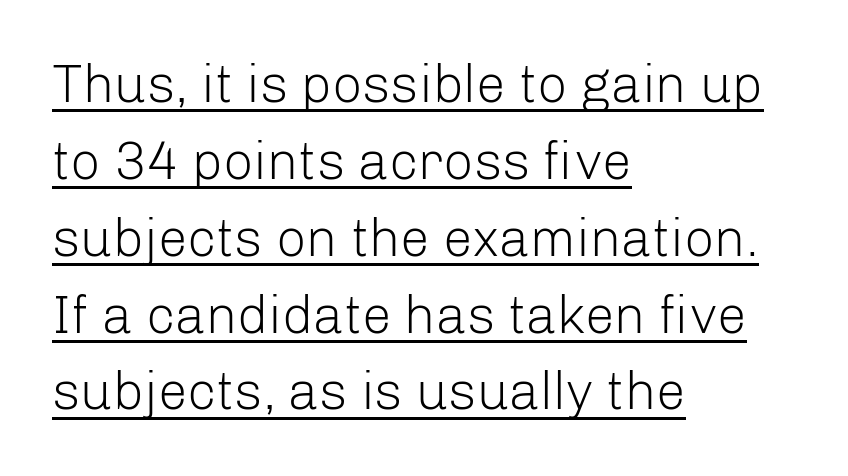
The image shows 53 px light sans-serif type, upright; set left-aligned, normal line spacing (1.45x), normal letter spacing, underlined; low stroke contrast and a medium x-height.
